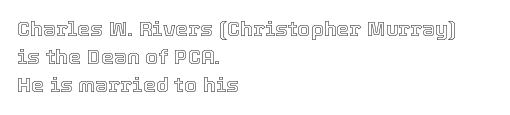
The image shows 21 px text type, upright; set left-aligned, normal line spacing (1.34x), normal letter spacing, not underlined.
